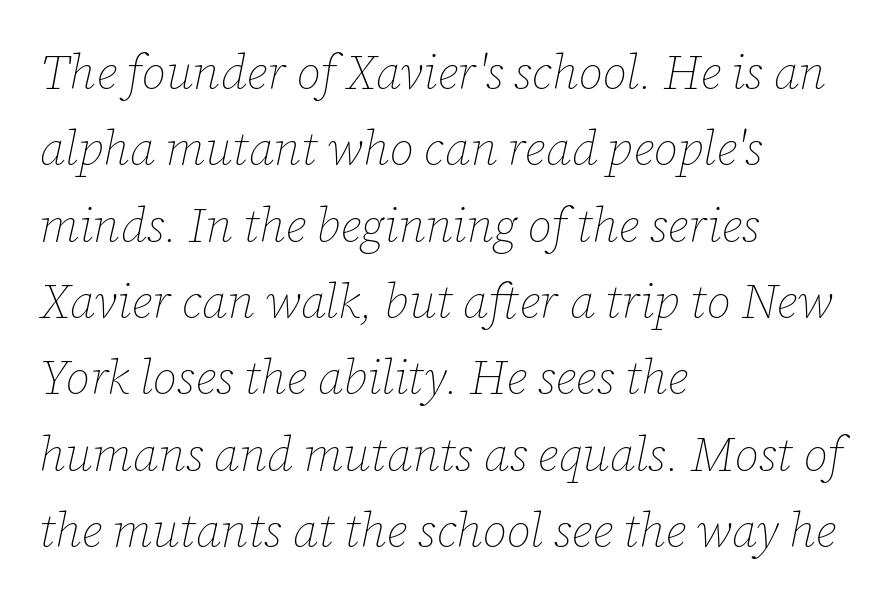
Q: Is the text bold? A: No.
Q: Is the text italic (slanted)? A: Yes, it leans right by about 12 degrees.
Q: Is the text underlined? A: No.
Q: How is the paragraph aligned? A: Left-aligned.
Q: Is the spacing between letters normal or unusually wide? A: Normal.
Q: Is the spacing between lines tight, normal or loose? A: Normal.
Q: Width (condensed, normal, or wide)? A: Normal.
Q: Stroke contrast? A: Low.
Q: x-height? A: Medium.
Q: Monospaced? A: No.
